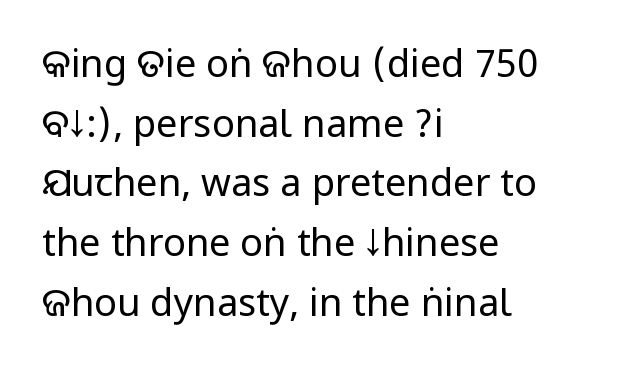
Q: Is the text bold? A: No.
Q: Is the text italic (slanted)? A: No, it is upright.
Q: Is the typeface a serif or a sans-serif typeface? A: Sans-serif.
Q: Is the text underlined? A: No.
Q: How is the paragraph aligned? A: Left-aligned.
Q: Is the spacing between letters normal or unusually wide? A: Normal.
Q: Is the spacing between lines tight, normal or loose? A: Normal.
Q: Width (condensed, normal, or wide)? A: Condensed.
Q: Stroke contrast? A: Low.
